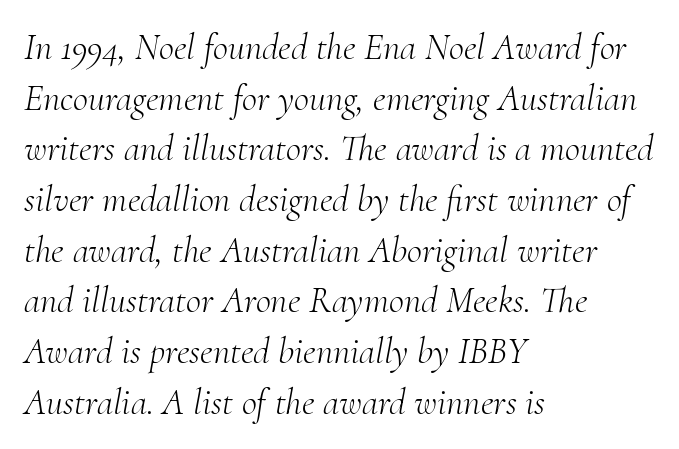
The image shows 37 px light serif type, italic (leaning right); set left-aligned, normal line spacing (1.37x), normal letter spacing, not underlined; medium stroke contrast and a small x-height.
